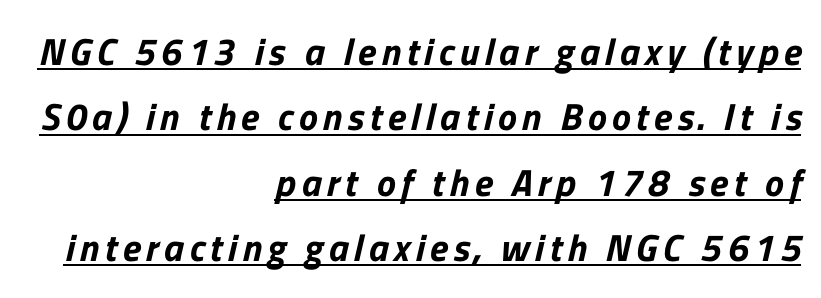
{"serif": "no", "width": "normal", "stroke_contrast": "low", "x_height": "medium", "monospaced": "no", "underline": "yes", "align": "right", "line_spacing_ratio": 1.72, "glyph_px": 38}
